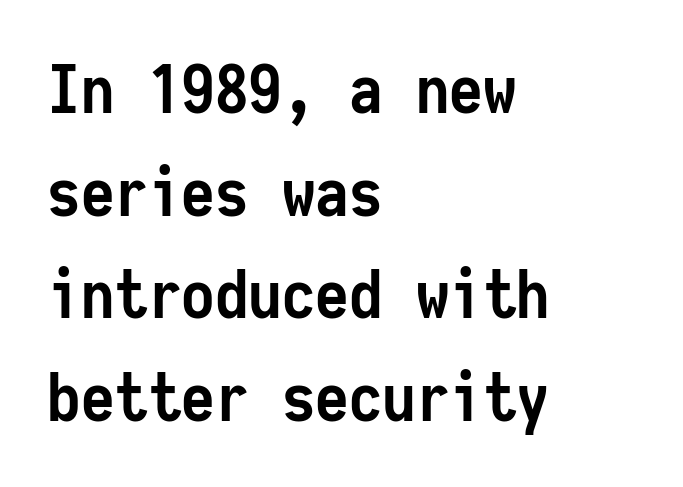
The image shows 67 px semibold, condensed sans-serif type, upright, monospaced; set left-aligned, normal line spacing (1.53x), normal letter spacing, not underlined; low stroke contrast and a medium x-height.
